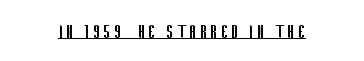
This sample uses an upright cut, with every glyph sitting square on the baseline. The face used here appears with an underline applied. Is the stroke heavy? The answer is a plain regular-or-lighter.
